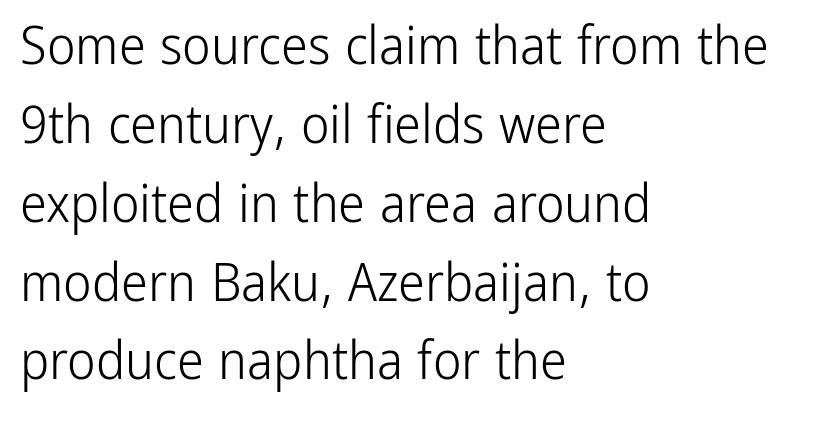
Q: Is the text bold? A: No.
Q: Is the text italic (slanted)? A: No, it is upright.
Q: Is the typeface a serif or a sans-serif typeface? A: Sans-serif.
Q: Is the text underlined? A: No.
Q: How is the paragraph aligned? A: Left-aligned.
Q: Is the spacing between letters normal or unusually wide? A: Normal.
Q: Is the spacing between lines tight, normal or loose? A: Normal.
Q: Width (condensed, normal, or wide)? A: Condensed.
Q: Stroke contrast? A: Low.
Q: x-height? A: Medium.
Q: Monospaced? A: No.
